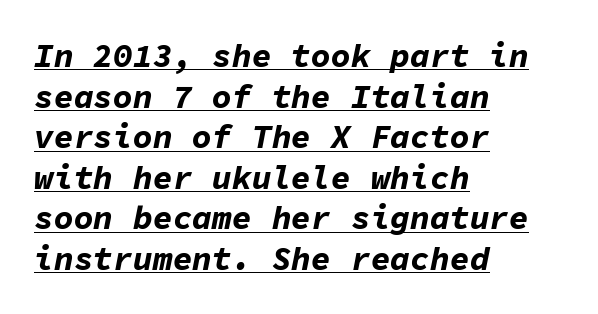
{"italic": "yes", "lean": "right", "slant_degrees": 11, "bold": "yes", "weight": "bold", "width": "normal", "stroke_contrast": "low", "x_height": "medium", "monospaced": "yes", "underline": "yes", "align": "left", "line_spacing_ratio": 1.23, "letter_spacing": "normal", "letter_spacing_em": 0.0, "glyph_px": 33}
